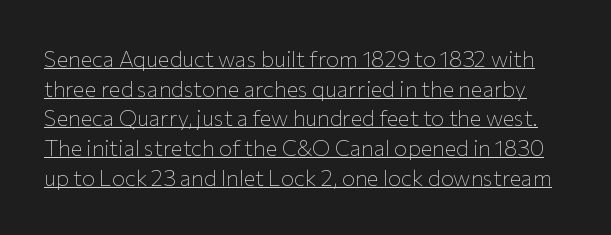
The face used here is rendered with its standard letterfit. These glyphs show unthickened strokes, regular width or finer. You can see a thin bar hugging the bottom of the glyphs. Summary of vertical rhythm: regular, with standard interline spacing.
